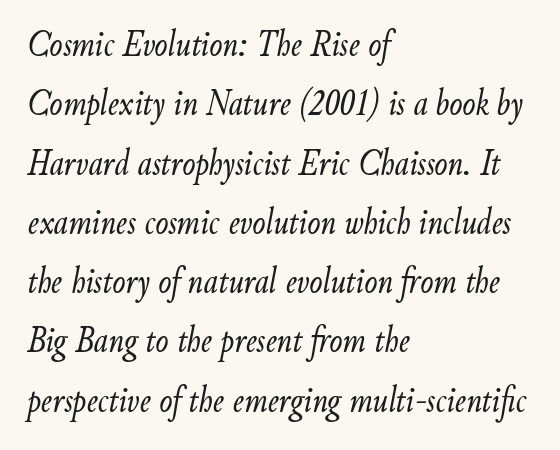
The letters are slanted; this is an italic face. Do the characters align in a grid? No, the font is proportional. This sample keeps an unexceptional amount of space between lines. Weight class: somewhere from thin through regular. The face used here is rendered with its standard letterfit.
